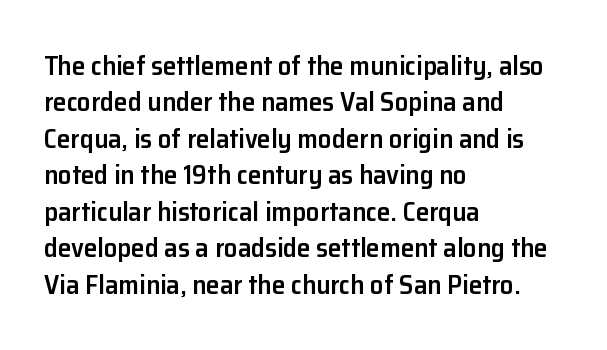
Heft: intermediate — a semibold. The block of text has a typical density, with ordinary space between rows. Descenders hang freely into open space. The rendering anchors every line to the left-hand side.
